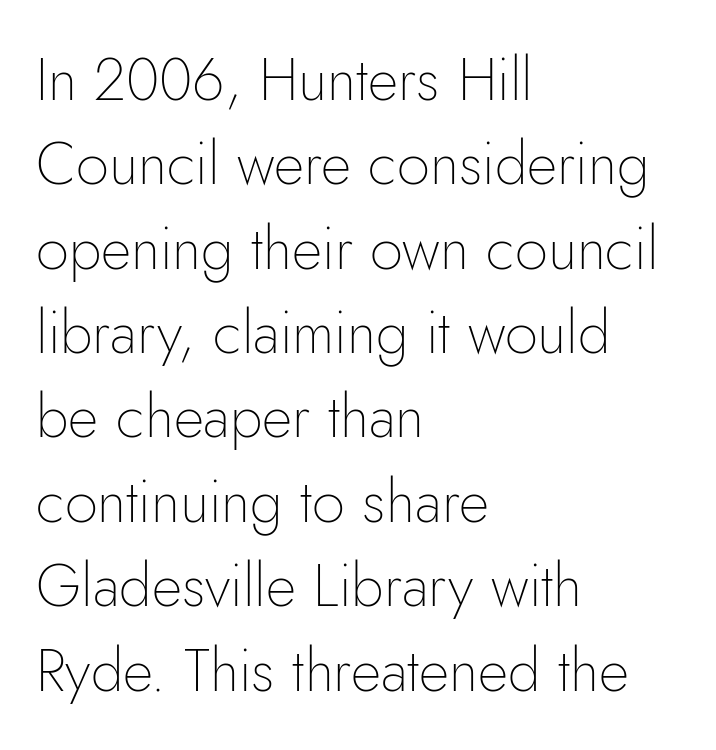
Q: Is the text bold? A: No.
Q: Is the text italic (slanted)? A: No, it is upright.
Q: Is the typeface a serif or a sans-serif typeface? A: Sans-serif.
Q: Is the text underlined? A: No.
Q: How is the paragraph aligned? A: Left-aligned.
Q: Is the spacing between letters normal or unusually wide? A: Normal.
Q: Is the spacing between lines tight, normal or loose? A: Normal.
Q: Width (condensed, normal, or wide)? A: Normal.
Q: Stroke contrast? A: Low.
Q: x-height? A: Small.
Q: Monospaced? A: No.
